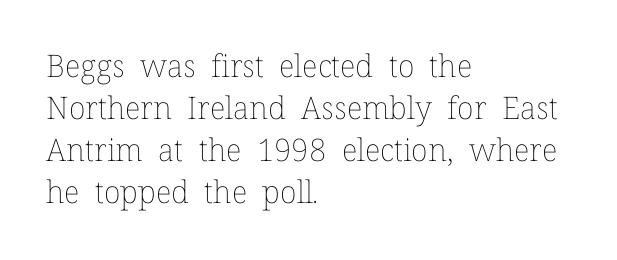
{"italic": "no", "bold": "no", "weight": "thin", "width": "normal", "stroke_contrast": "low", "x_height": "medium", "monospaced": "no", "underline": "no", "align": "left", "line_spacing": "normal", "line_spacing_ratio": 1.36, "letter_spacing": "normal", "letter_spacing_em": 0.0, "glyph_px": 31}
